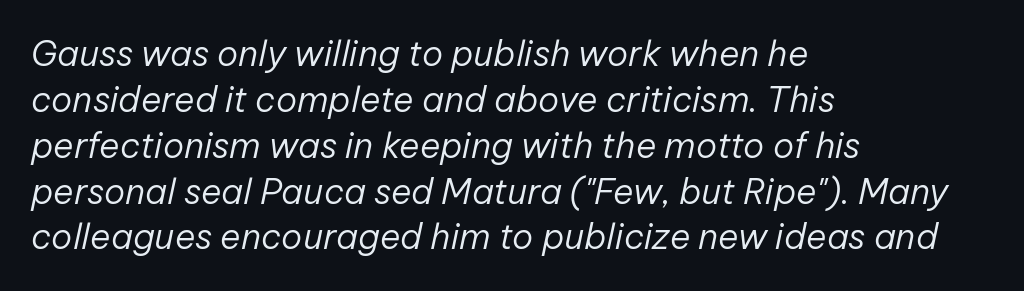
Nobody touched the tracking dial on this one. Varying glyph widths throughout — classic text-font behaviour. The leading is moderate, giving the passage an even texture. Counters stay open thanks to moderate or lighter strokes. Which margin do the lines hug? The left one — the right edge is uneven. If you drew a line through each stem, it would be angled.
